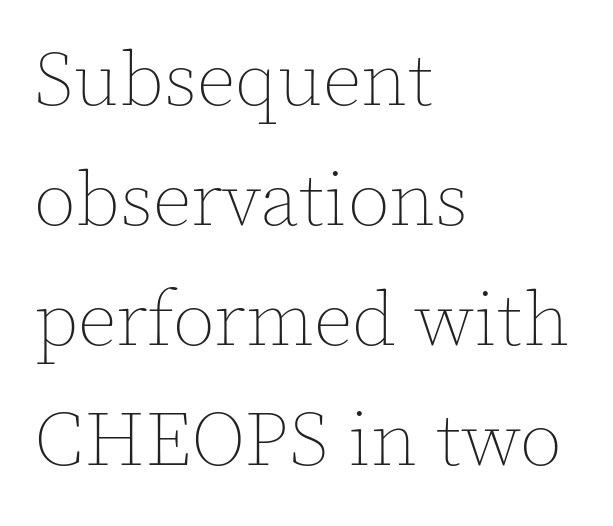
{"italic": "no", "bold": "no", "weight": "thin", "width": "normal", "x_height": "medium", "monospaced": "no", "underline": "no", "align": "left", "line_spacing": "normal", "line_spacing_ratio": 1.56, "letter_spacing": "normal", "letter_spacing_em": 0.0, "glyph_px": 77}
